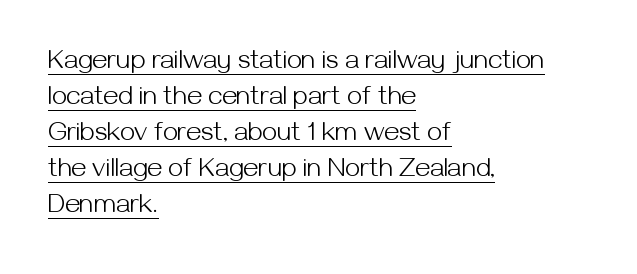
{"italic": "no", "bold": "no", "underline": "yes", "align": "left", "line_spacing": "normal", "line_spacing_ratio": 1.33, "letter_spacing": "normal", "letter_spacing_em": 0.0, "glyph_px": 27}
